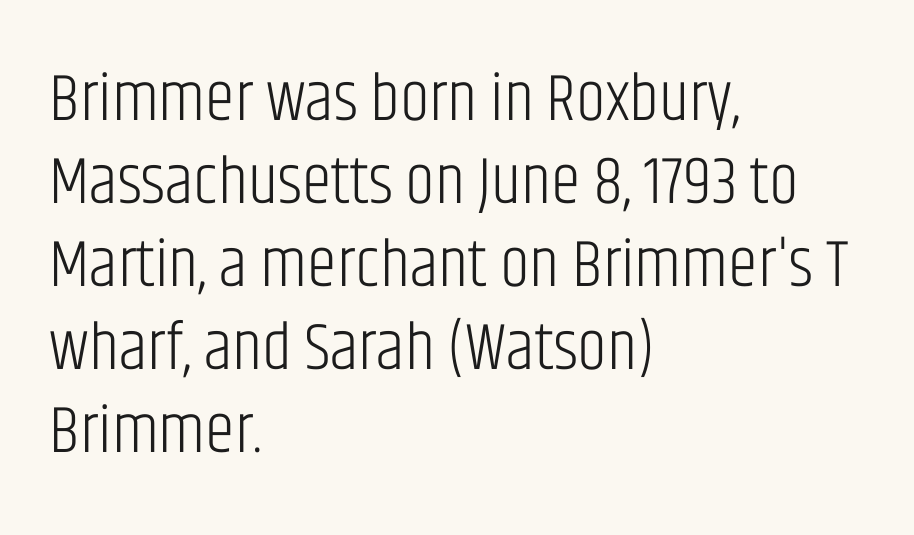
Q: Is the text bold? A: No.
Q: Is the text italic (slanted)? A: No, it is upright.
Q: Is the typeface a serif or a sans-serif typeface? A: Sans-serif.
Q: Is the text underlined? A: No.
Q: How is the paragraph aligned? A: Left-aligned.
Q: Is the spacing between letters normal or unusually wide? A: Normal.
Q: Width (condensed, normal, or wide)? A: Condensed.
Q: Stroke contrast? A: Low.
Q: x-height? A: Large.
Q: Monospaced? A: No.
